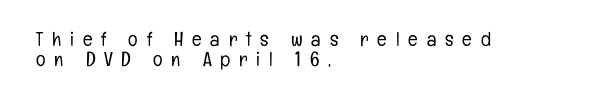
The face used here is rendered with a markedly widened letterfit. Posture: upright roman. In terms of leading, this rendering errs on the cramped side. This reads as an unemphasized weight, regular at the heaviest. Line beginnings align vertically; line endings do not.
